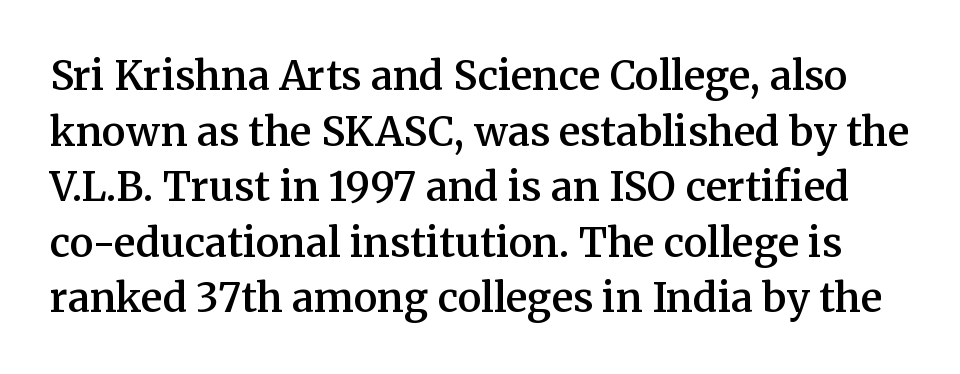
{"serif": "yes", "italic": "no", "bold": "semi", "weight": "semibold", "width": "normal", "stroke_contrast": "medium", "x_height": "medium", "monospaced": "no", "underline": "no", "line_spacing": "normal", "line_spacing_ratio": 1.39, "letter_spacing": "normal", "letter_spacing_em": 0.0, "glyph_px": 40}
